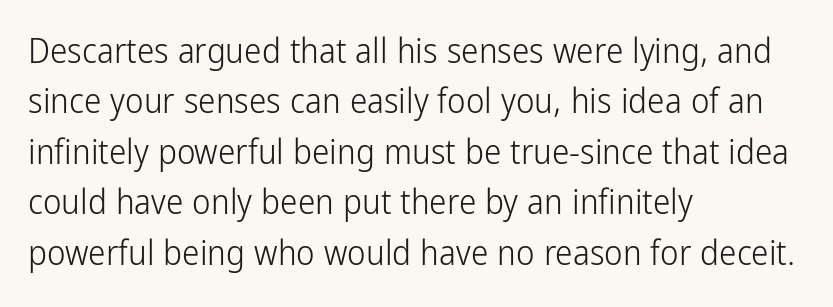
Q: Is the text bold? A: No.
Q: Is the text italic (slanted)? A: No, it is upright.
Q: Is the typeface a serif or a sans-serif typeface? A: Sans-serif.
Q: Is the text underlined? A: No.
Q: How is the paragraph aligned? A: Left-aligned.
Q: Is the spacing between letters normal or unusually wide? A: Normal.
Q: Is the spacing between lines tight, normal or loose? A: Normal.
Q: Width (condensed, normal, or wide)? A: Condensed.
Q: Stroke contrast? A: Low.
Q: x-height? A: Medium.
Q: Monospaced? A: No.
